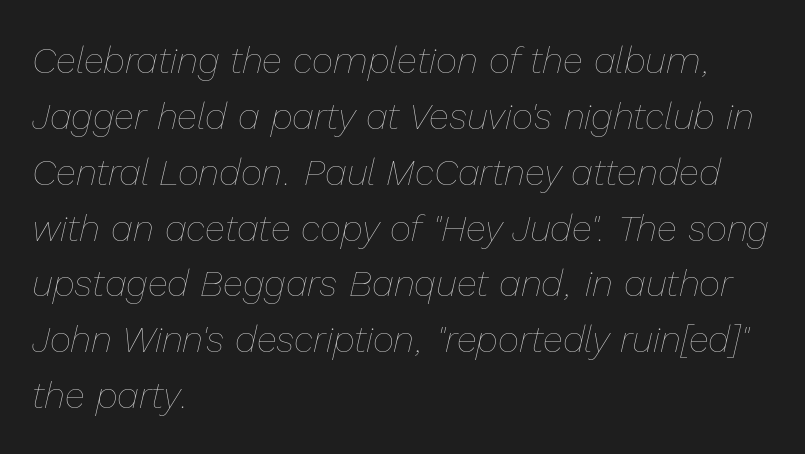
{"italic": "yes", "lean": "right", "slant_degrees": 13, "bold": "no", "weight": "thin", "width": "normal", "stroke_contrast": "low", "x_height": "medium", "monospaced": "no", "underline": "no", "align": "left", "line_spacing": "normal", "line_spacing_ratio": 1.51, "letter_spacing": "normal", "letter_spacing_em": 0.0, "glyph_px": 37}
